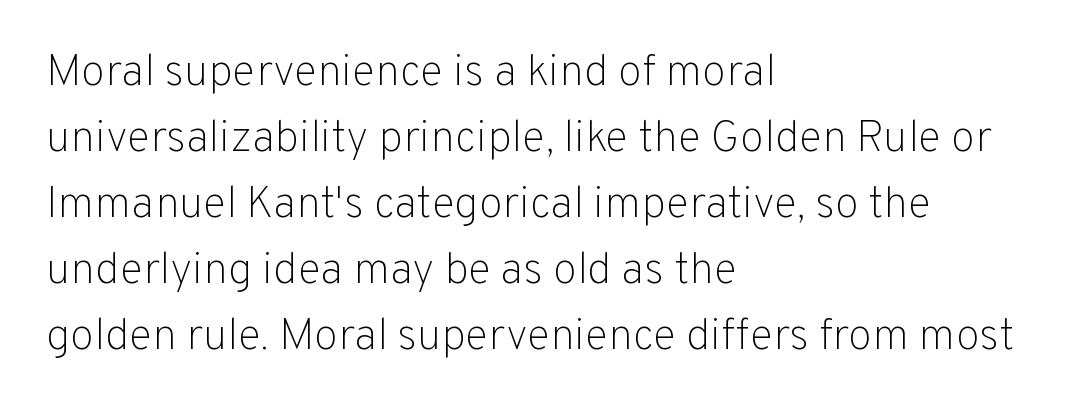
Characters remain perfectly vertical along every line. How would I describe the line gaps? Plain and ordinary. All the whitespace from short lines collects on the right. Tracking value appears to be zero — textbook default spacing. The weight would be labelled regular, book, light, or lighter still. This sample has the flowing, uneven cadence of proportional lettering.
